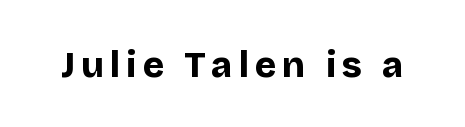
This sample uses an upright cut, with every glyph sitting square on the baseline. Clear beneath every line of the passage. This rendering employs a face without finishing strokes, i.e., a sans-serif. Thick stems and heavy bowls — unmistakably bold. This sample has the flowing, uneven cadence of proportional lettering.
